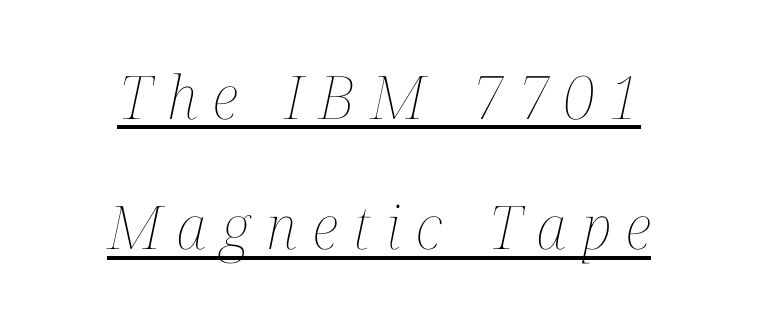
Q: Is the text bold? A: No.
Q: Is the text italic (slanted)? A: Yes, it leans right by about 12 degrees.
Q: Is the text underlined? A: Yes.
Q: How is the paragraph aligned? A: Centered.
Q: Is the spacing between letters normal or unusually wide? A: Unusually wide.
Q: Is the spacing between lines tight, normal or loose? A: Loose.
Q: Width (condensed, normal, or wide)? A: Condensed.
Q: Stroke contrast? A: Medium.
Q: x-height? A: Medium.
Q: Monospaced? A: No.
